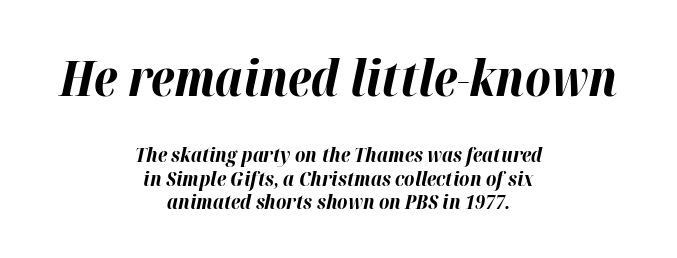
{"italic": "yes", "lean": "right", "slant_degrees": 12, "bold": "yes", "weight": "bold", "width": "normal", "stroke_contrast": "high", "x_height": "medium", "monospaced": "no", "underline": "no", "align": "center", "line_spacing_ratio": 1.17, "letter_spacing": "normal", "letter_spacing_em": 0.0, "larger_block": "first", "size_ratio": 2.5, "glyph_px": 50}
